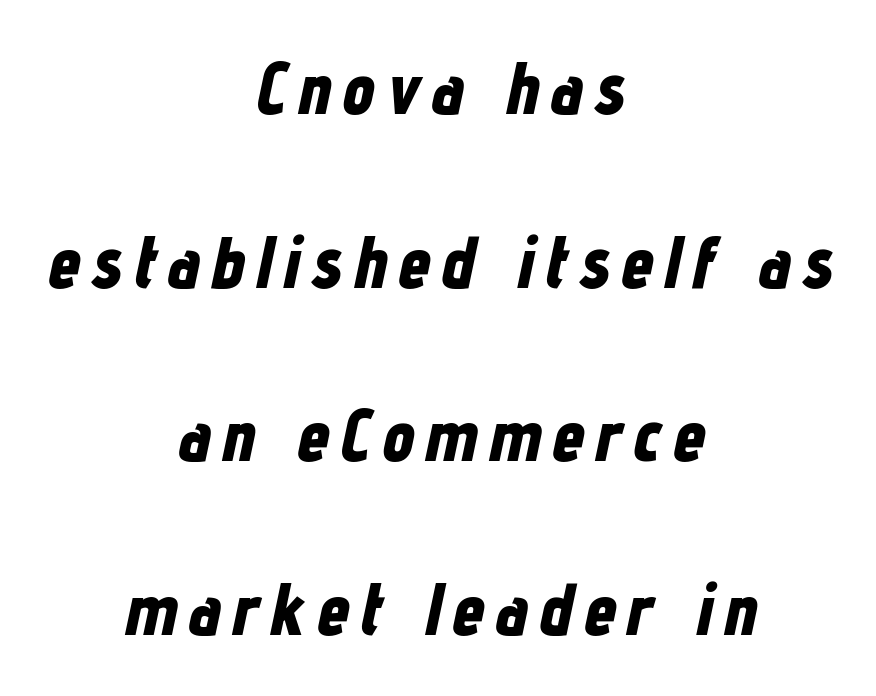
Unmarked baselines from the first word to the last. Does the lettering tilt? It does — this is italic. Look at the stroke-to-counter ratio: heavy, a bold. The rendering uses natural spacing where letterforms have individual widths. Centered paragraph, ragged on both sides. Compared with typical paragraphs, the rows here are farther apart.
